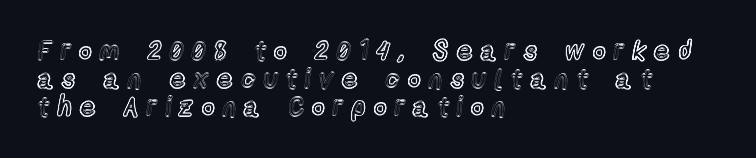
Q: Is the text italic (slanted)? A: Yes.
Q: Is the text underlined? A: No.
Q: How is the paragraph aligned? A: Left-aligned.
Q: Is the spacing between letters normal or unusually wide? A: Unusually wide.
Q: Is the spacing between lines tight, normal or loose? A: Tight.
